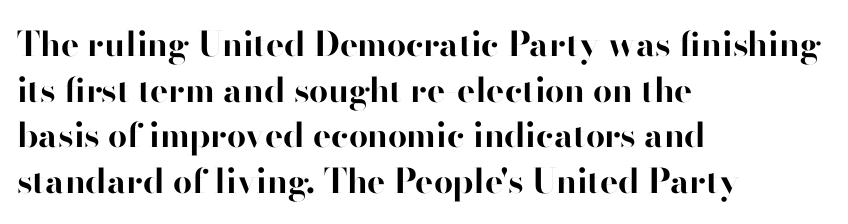
{"serif": "no", "italic": "no", "bold": "yes", "weight": "bold", "width": "normal", "stroke_contrast": "high", "x_height": "small", "monospaced": "no", "underline": "no", "align": "left", "line_spacing": "normal", "line_spacing_ratio": 1.34, "letter_spacing": "normal", "letter_spacing_em": 0.0, "glyph_px": 34}
